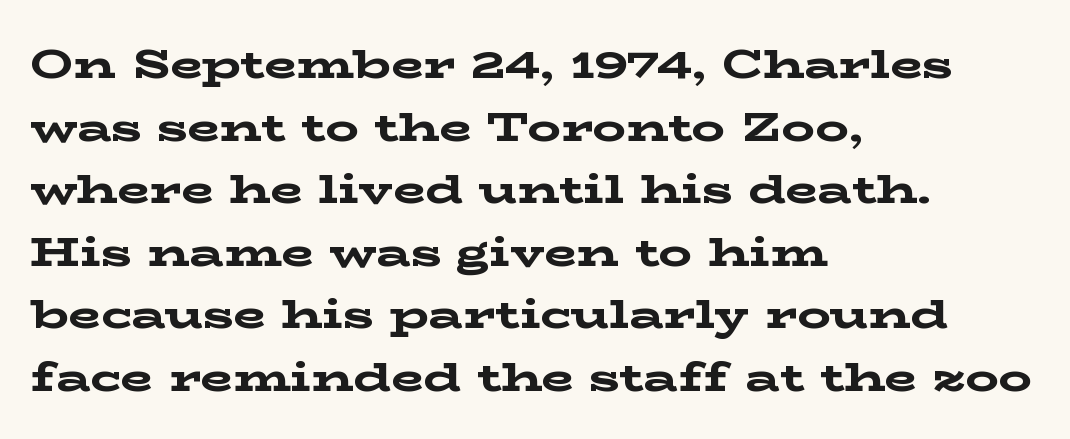
{"serif": "yes", "italic": "no", "bold": "yes", "weight": "bold", "width": "wide", "stroke_contrast": "low", "x_height": "medium", "monospaced": "no", "underline": "no", "align": "left", "line_spacing": "normal", "line_spacing_ratio": 1.49, "letter_spacing": "normal", "letter_spacing_em": 0.0, "glyph_px": 42}
